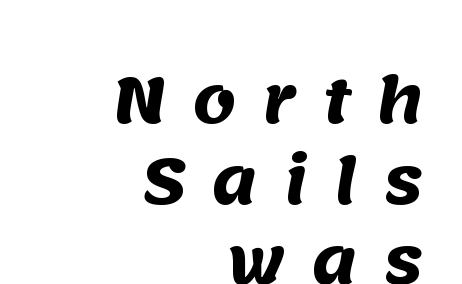
{"serif": "no", "bold": "yes", "weight": "heavy", "width": "normal", "stroke_contrast": "medium", "x_height": "large", "monospaced": "no", "underline": "no", "align": "right", "line_spacing": "normal", "line_spacing_ratio": 1.32, "letter_spacing": "wide", "letter_spacing_em": 0.43, "glyph_px": 61}
